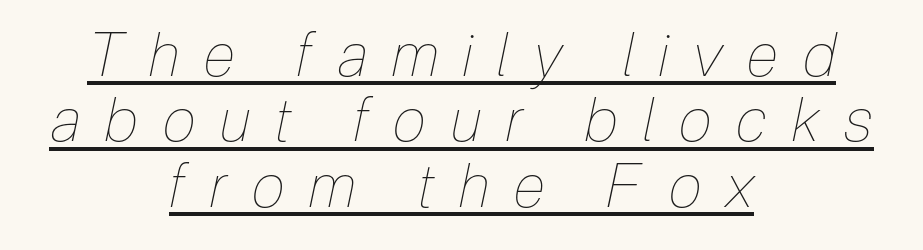
{"italic": "yes", "lean": "right", "slant_degrees": 12, "bold": "no", "weight": "thin", "width": "condensed", "stroke_contrast": "low", "x_height": "medium", "monospaced": "no", "underline": "yes", "align": "center", "line_spacing": "tight", "line_spacing_ratio": 1.09, "letter_spacing": "wide", "letter_spacing_em": 0.42, "glyph_px": 60}
